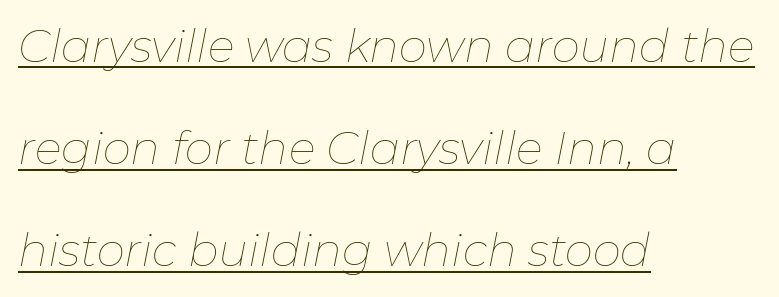
{"italic": "yes", "lean": "right", "slant_degrees": 11, "bold": "no", "weight": "thin", "width": "normal", "stroke_contrast": "low", "x_height": "medium", "monospaced": "no", "underline": "yes", "align": "left", "line_spacing": "loose", "line_spacing_ratio": 2.27, "letter_spacing": "normal", "letter_spacing_em": 0.0, "glyph_px": 45}
